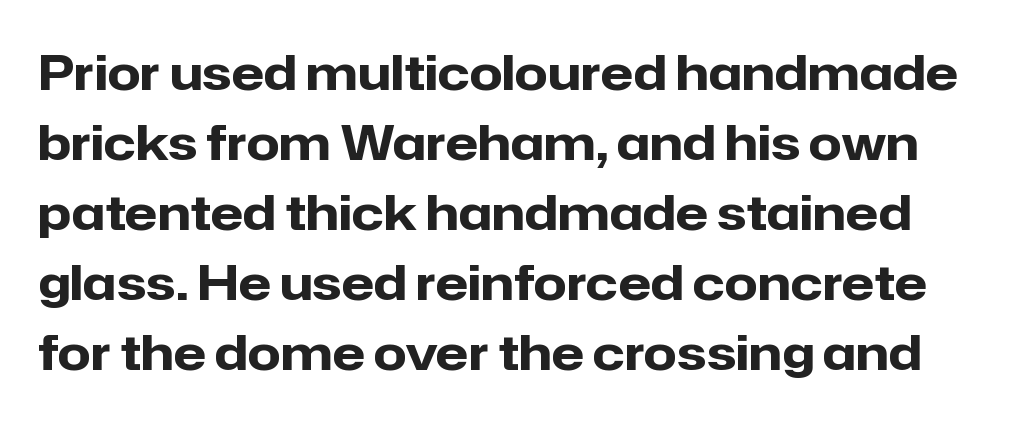
{"serif": "no", "italic": "no", "bold": "yes", "weight": "heavy", "width": "normal", "stroke_contrast": "low", "x_height": "medium", "monospaced": "no", "underline": "no", "line_spacing": "normal", "line_spacing_ratio": 1.46, "letter_spacing": "normal", "letter_spacing_em": 0.0, "glyph_px": 48}
